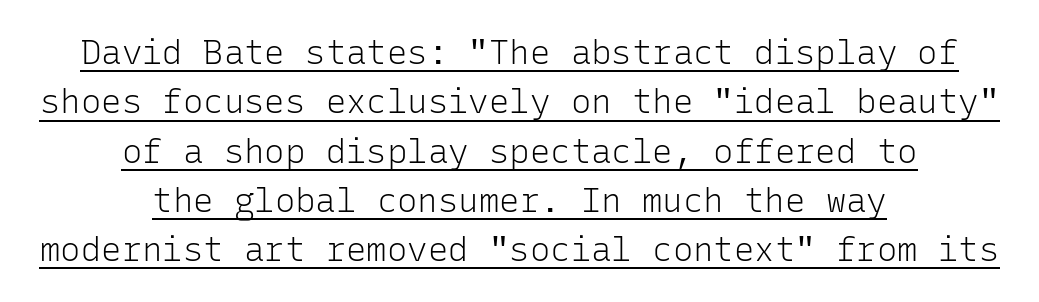
{"serif": "no", "italic": "no", "bold": "no", "weight": "light", "width": "normal", "stroke_contrast": "low", "x_height": "medium", "monospaced": "yes", "underline": "yes", "align": "center", "line_spacing": "normal", "line_spacing_ratio": 1.45, "letter_spacing": "normal", "letter_spacing_em": 0.0, "glyph_px": 34}
